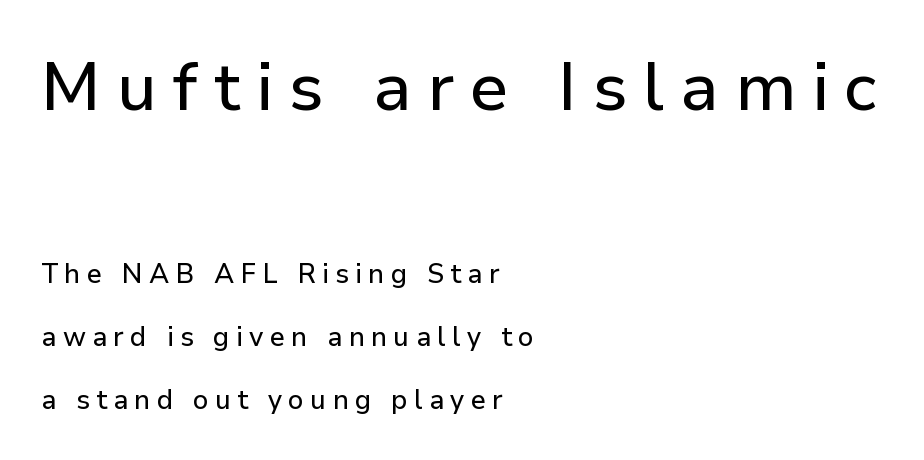
Q: Is the text italic (slanted)? A: No, it is upright.
Q: Is the typeface a serif or a sans-serif typeface? A: Sans-serif.
Q: Is the text underlined? A: No.
Q: How is the paragraph aligned? A: Left-aligned.
Q: Is the spacing between letters normal or unusually wide? A: Unusually wide.
Q: Is the spacing between lines tight, normal or loose? A: Loose.
Q: Which block of text is set in a larger size, the first (top) or the second (bottom)? A: The first (top) one.
Q: Width (condensed, normal, or wide)? A: Normal.
Q: Stroke contrast? A: Low.
Q: x-height? A: Medium.
Q: Monospaced? A: No.
